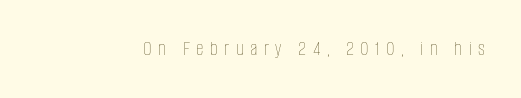
This is roman type, the default non-slanted kind. Between one letter and the next there's a generous, obvious gap. These glyphs show unthickened strokes, regular width or finer. The space beneath each line is pristine and unruled.
